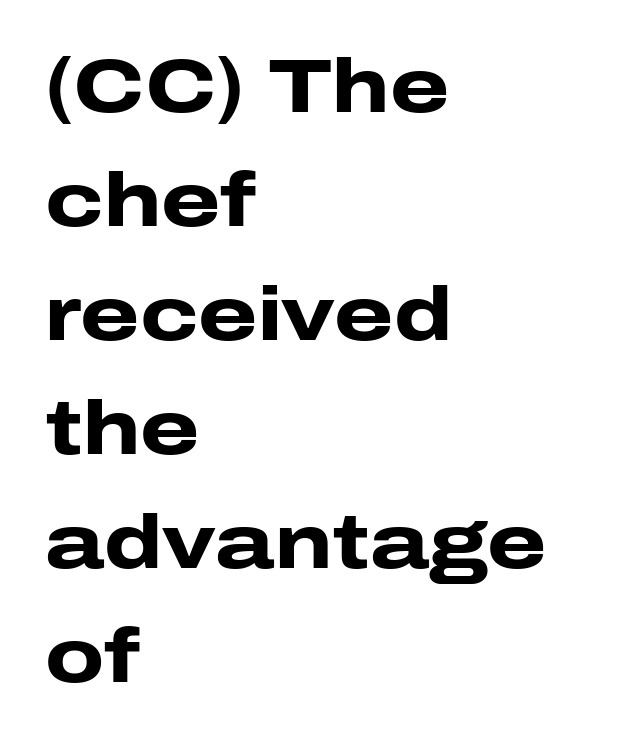
Q: Is the text bold? A: Yes.
Q: Is the text italic (slanted)? A: No, it is upright.
Q: Is the typeface a serif or a sans-serif typeface? A: Sans-serif.
Q: Is the text underlined? A: No.
Q: How is the paragraph aligned? A: Left-aligned.
Q: Is the spacing between letters normal or unusually wide? A: Normal.
Q: Is the spacing between lines tight, normal or loose? A: Normal.
Q: Width (condensed, normal, or wide)? A: Wide.
Q: Stroke contrast? A: Low.
Q: x-height? A: Medium.
Q: Monospaced? A: No.
